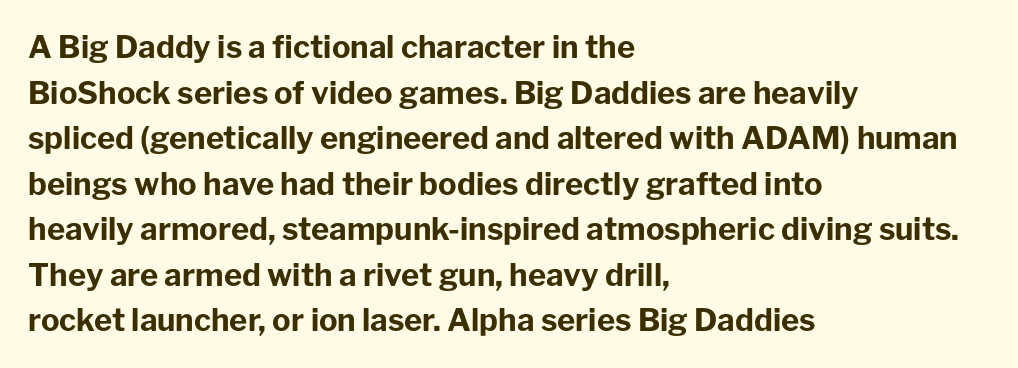
Q: Is the text bold? A: Yes.
Q: Is the text italic (slanted)? A: No, it is upright.
Q: Is the typeface a serif or a sans-serif typeface? A: Sans-serif.
Q: Is the text underlined? A: No.
Q: How is the paragraph aligned? A: Left-aligned.
Q: Is the spacing between letters normal or unusually wide? A: Normal.
Q: Is the spacing between lines tight, normal or loose? A: Normal.
Q: Width (condensed, normal, or wide)? A: Normal.
Q: Stroke contrast? A: Low.
Q: x-height? A: Medium.
Q: Monospaced? A: No.
